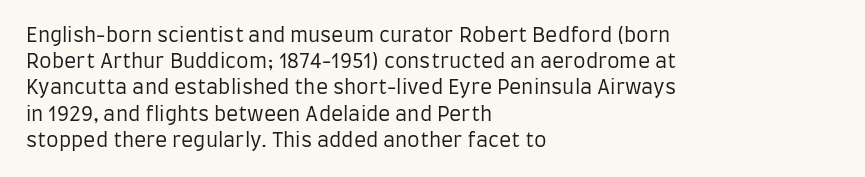
No chunkiness to these letters — they're not bold. Alignment: flush left. Do the letters lean? They stand straight. Horizontal bands of white between lines are of average thickness. Has an underline been added? It has not. Is the letter spacing exaggerated? No — it looks like the ordinary default.
